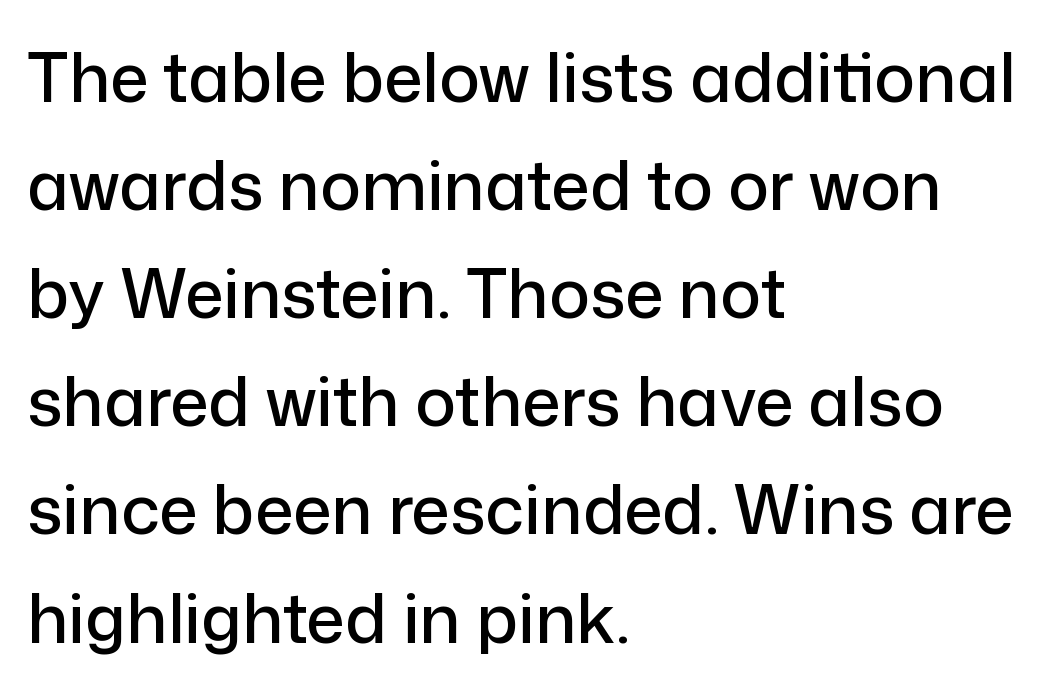
{"serif": "no", "italic": "no", "width": "normal", "stroke_contrast": "low", "x_height": "medium", "monospaced": "no", "underline": "no", "align": "left", "line_spacing": "normal", "line_spacing_ratio": 1.59, "letter_spacing": "normal", "letter_spacing_em": 0.0, "glyph_px": 68}
